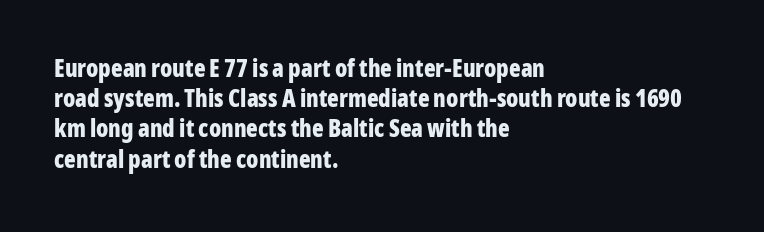
The ragged edge is on the right, which tells us the setting is flush left. The space beneath each line is pristine and unruled. This rendering leaves character spacing at its baseline value. The passage shown stacks its lines at a standard gap. Italic? Not at all — the glyphs are vertical. Emphasis by weight is at full strength: bold.
